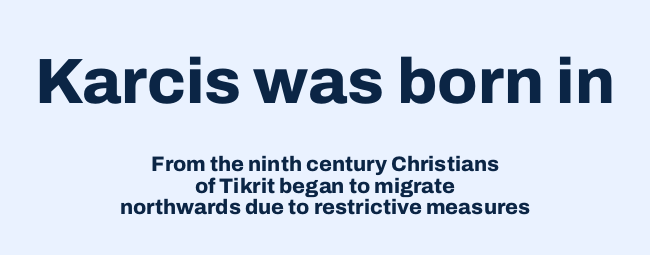
The image shows 64 px bold sans-serif type, upright; set centered, tight line spacing (1.02x), normal letter spacing, not underlined; the first (top) block is 3.05x larger; low stroke contrast and a medium x-height.
